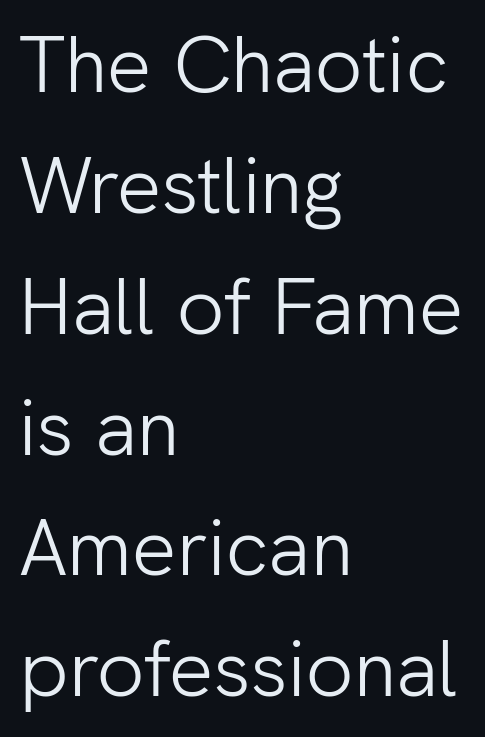
Q: Is the text bold? A: No.
Q: Is the text italic (slanted)? A: No, it is upright.
Q: Is the typeface a serif or a sans-serif typeface? A: Sans-serif.
Q: Is the text underlined? A: No.
Q: How is the paragraph aligned? A: Left-aligned.
Q: Is the spacing between letters normal or unusually wide? A: Normal.
Q: Is the spacing between lines tight, normal or loose? A: Normal.
Q: Width (condensed, normal, or wide)? A: Normal.
Q: Stroke contrast? A: Low.
Q: x-height? A: Medium.
Q: Monospaced? A: No.
